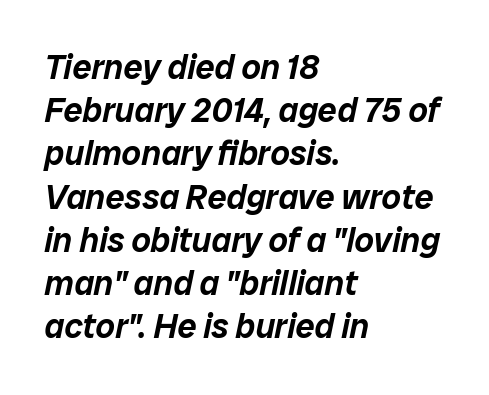
Q: Is the text italic (slanted)? A: Yes, it leans right by about 12 degrees.
Q: Is the text underlined? A: No.
Q: How is the paragraph aligned? A: Left-aligned.
Q: Is the spacing between letters normal or unusually wide? A: Normal.
Q: Is the spacing between lines tight, normal or loose? A: Normal.
Q: Width (condensed, normal, or wide)? A: Normal.
Q: Stroke contrast? A: Low.
Q: x-height? A: Medium.
Q: Monospaced? A: No.
